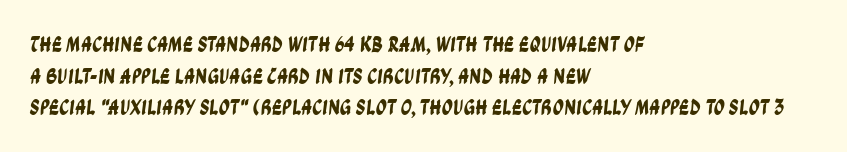
{"underline": "no", "align": "left", "line_spacing": "normal", "line_spacing_ratio": 1.44, "letter_spacing": "normal", "letter_spacing_em": 0.0, "glyph_px": 22}
